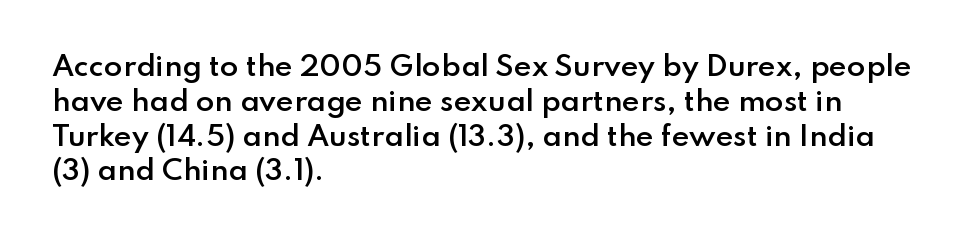
{"italic": "no", "bold": "semi", "underline": "no", "align": "left", "line_spacing": "normal", "line_spacing_ratio": 1.29, "letter_spacing": "normal", "letter_spacing_em": 0.0, "glyph_px": 27}
